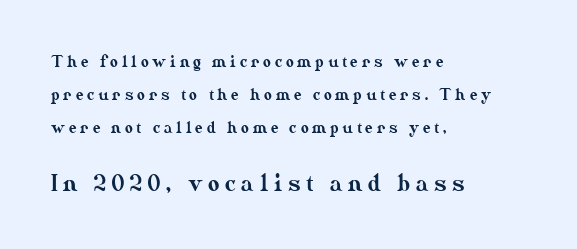
The image shows 22 px text type, upright; set left-aligned, loose line spacing (2.2x), unusually wide letter spacing (+0.26 em), not underlined; the second (bottom) block is 1.47x larger.
